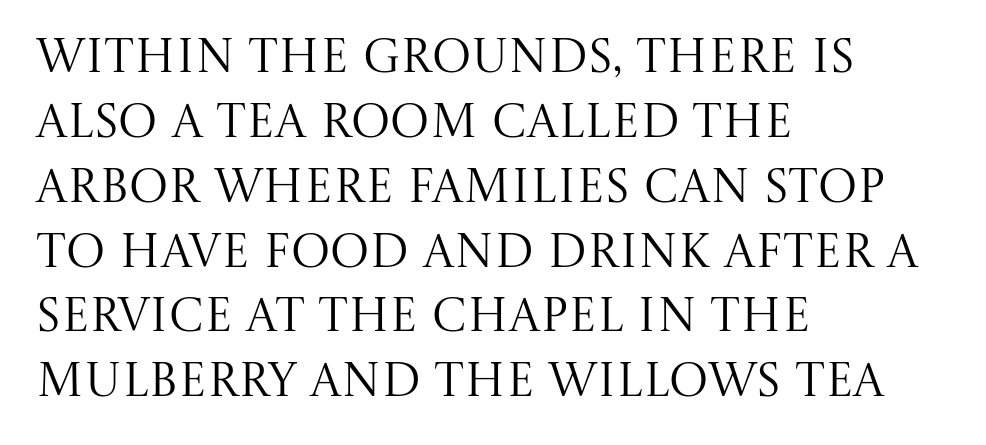
Q: Is the text bold? A: No.
Q: Is the text italic (slanted)? A: No, it is upright.
Q: Is the typeface a serif or a sans-serif typeface? A: Serif.
Q: Is the text underlined? A: No.
Q: How is the paragraph aligned? A: Left-aligned.
Q: Is the spacing between letters normal or unusually wide? A: Normal.
Q: Is the spacing between lines tight, normal or loose? A: Normal.
Q: Width (condensed, normal, or wide)? A: Normal.
Q: Stroke contrast? A: Medium.
Q: x-height? A: Large.
Q: Monospaced? A: No.
